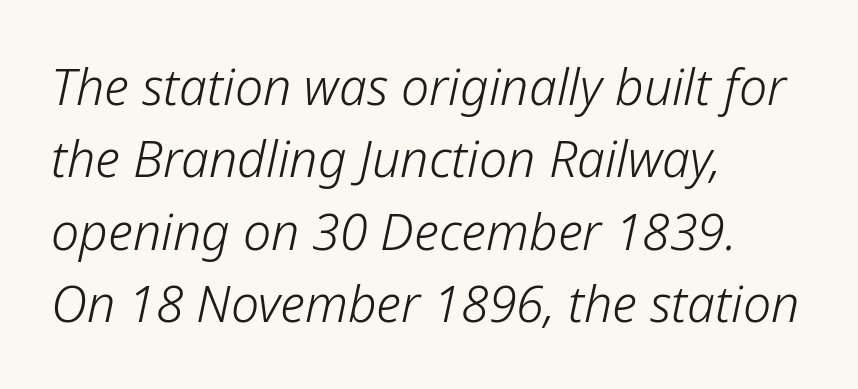
{"italic": "yes", "lean": "right", "slant_degrees": 12, "bold": "no", "weight": "light", "width": "normal", "stroke_contrast": "low", "x_height": "medium", "monospaced": "no", "underline": "no", "align": "left", "line_spacing": "normal", "line_spacing_ratio": 1.45, "letter_spacing": "normal", "letter_spacing_em": 0.0, "glyph_px": 50}
